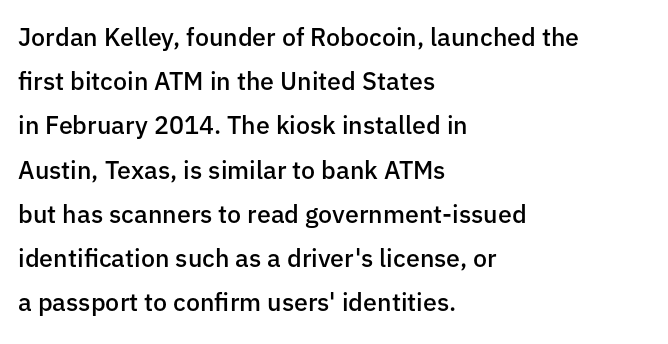
The image shows 25 px text type, upright; set left-aligned, line spacing 1.77x, normal letter spacing, not underlined.
